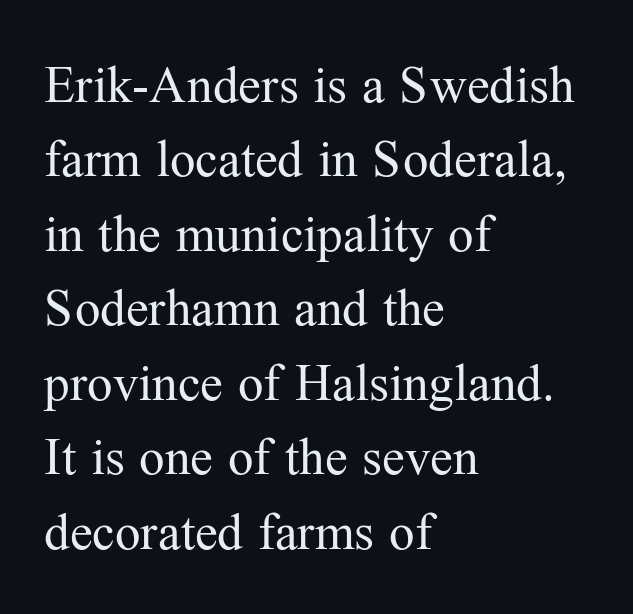
Q: Is the text bold? A: No.
Q: Is the text italic (slanted)? A: No, it is upright.
Q: Is the typeface a serif or a sans-serif typeface? A: Serif.
Q: Is the text underlined? A: No.
Q: How is the paragraph aligned? A: Left-aligned.
Q: Is the spacing between letters normal or unusually wide? A: Normal.
Q: Is the spacing between lines tight, normal or loose? A: Normal.
Q: Width (condensed, normal, or wide)? A: Normal.
Q: Stroke contrast? A: Medium.
Q: x-height? A: Medium.
Q: Monospaced? A: No.
